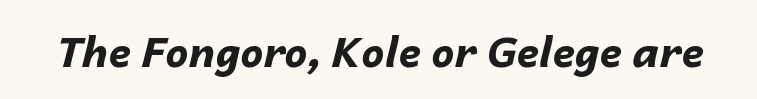
The image shows 41 px bold type, italic (leaning right); set normal letter spacing, not underlined; low stroke contrast and a medium x-height.
